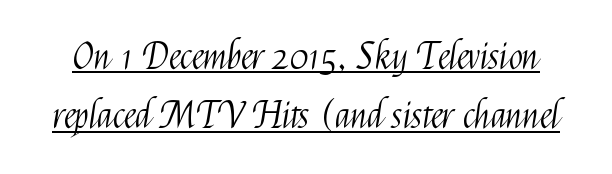
The image shows 37 px light, condensed sans-serif type; set normal line spacing (1.6x), normal letter spacing, underlined; medium stroke contrast and a medium x-height.
